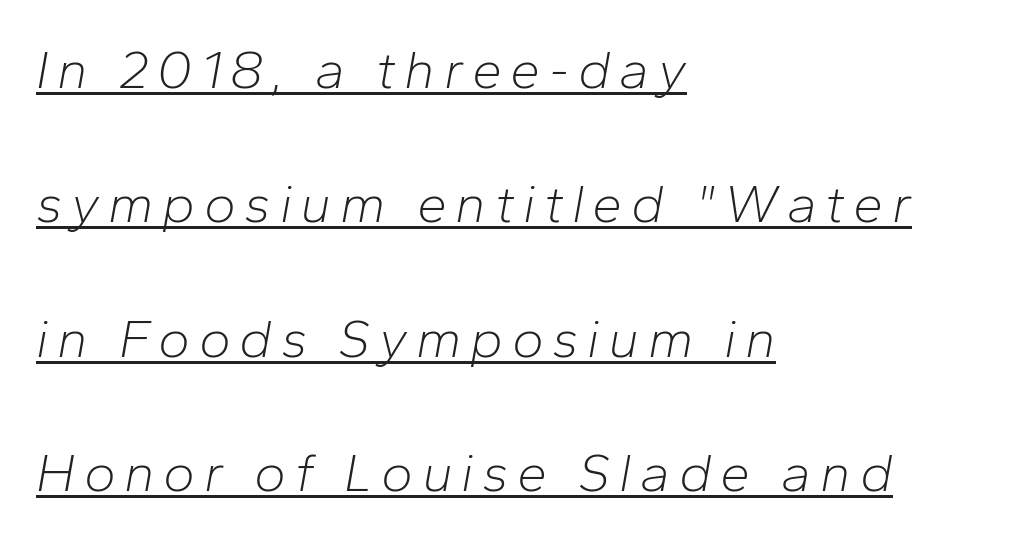
Q: Is the text bold? A: No.
Q: Is the text italic (slanted)? A: Yes, it leans right by about 10 degrees.
Q: Is the text underlined? A: Yes.
Q: How is the paragraph aligned? A: Left-aligned.
Q: Is the spacing between lines tight, normal or loose? A: Loose.
Q: Width (condensed, normal, or wide)? A: Normal.
Q: Stroke contrast? A: Low.
Q: x-height? A: Medium.
Q: Monospaced? A: No.
